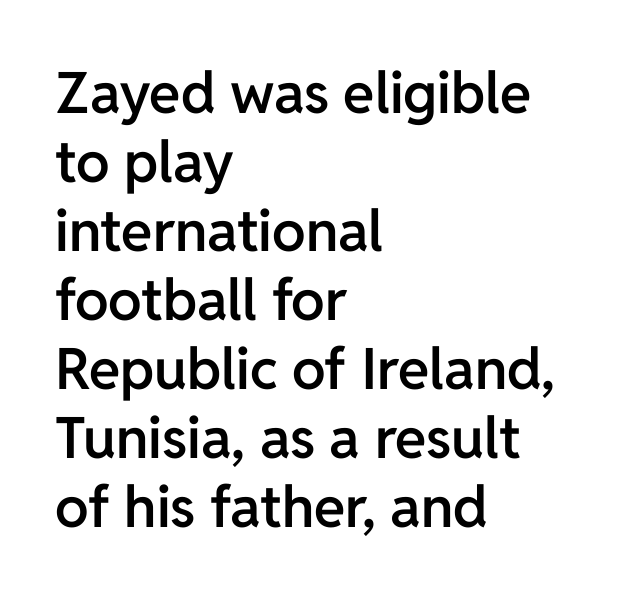
Q: Is the text bold? A: Semi-bold.
Q: Is the text italic (slanted)? A: No, it is upright.
Q: Is the typeface a serif or a sans-serif typeface? A: Sans-serif.
Q: Is the text underlined? A: No.
Q: How is the paragraph aligned? A: Left-aligned.
Q: Is the spacing between letters normal or unusually wide? A: Normal.
Q: Width (condensed, normal, or wide)? A: Normal.
Q: Stroke contrast? A: Low.
Q: x-height? A: Medium.
Q: Monospaced? A: No.
